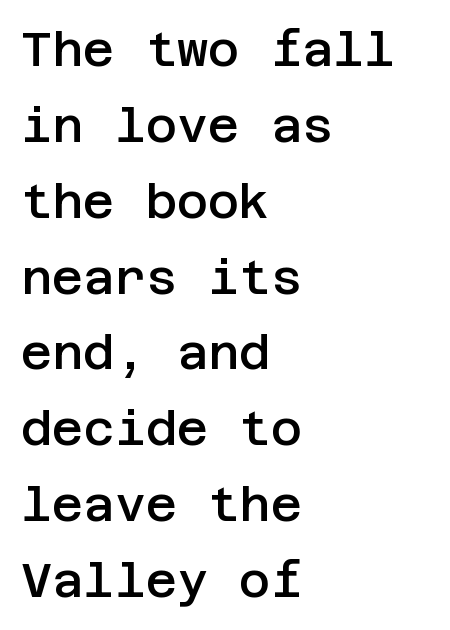
The image shows 48 px semibold sans-serif type, upright; set left-aligned, normal line spacing (1.58x), normal letter spacing, not underlined; low stroke contrast and a large x-height.
